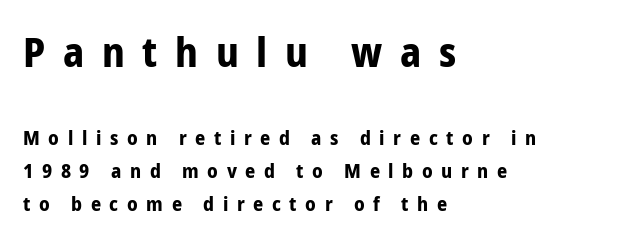
Q: Is the text bold? A: Yes.
Q: Is the text italic (slanted)? A: No, it is upright.
Q: Is the typeface a serif or a sans-serif typeface? A: Sans-serif.
Q: Is the text underlined? A: No.
Q: How is the paragraph aligned? A: Left-aligned.
Q: Is the spacing between letters normal or unusually wide? A: Unusually wide.
Q: Is the spacing between lines tight, normal or loose? A: Normal.
Q: Which block of text is set in a larger size, the first (top) or the second (bottom)? A: The first (top) one.
Q: Width (condensed, normal, or wide)? A: Condensed.
Q: Stroke contrast? A: Low.
Q: x-height? A: Medium.
Q: Monospaced? A: No.
